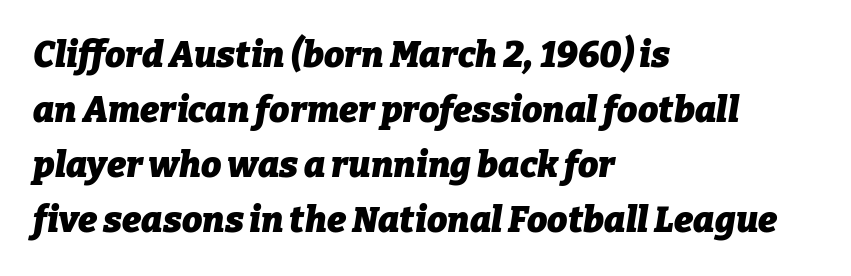
Q: Is the text bold? A: Yes.
Q: Is the text italic (slanted)? A: Yes, it leans right by about 9 degrees.
Q: Is the text underlined? A: No.
Q: How is the paragraph aligned? A: Left-aligned.
Q: Is the spacing between letters normal or unusually wide? A: Normal.
Q: Is the spacing between lines tight, normal or loose? A: Normal.
Q: Width (condensed, normal, or wide)? A: Normal.
Q: Stroke contrast? A: Low.
Q: x-height? A: Medium.
Q: Monospaced? A: No.
